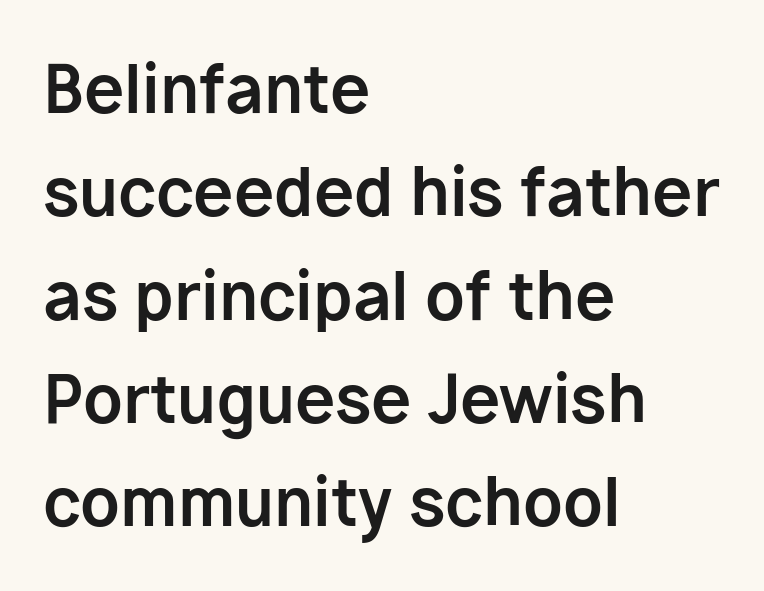
The image shows 65 px bold sans-serif type, upright; set left-aligned, normal line spacing (1.59x), normal letter spacing, not underlined; low stroke contrast and a medium x-height.
